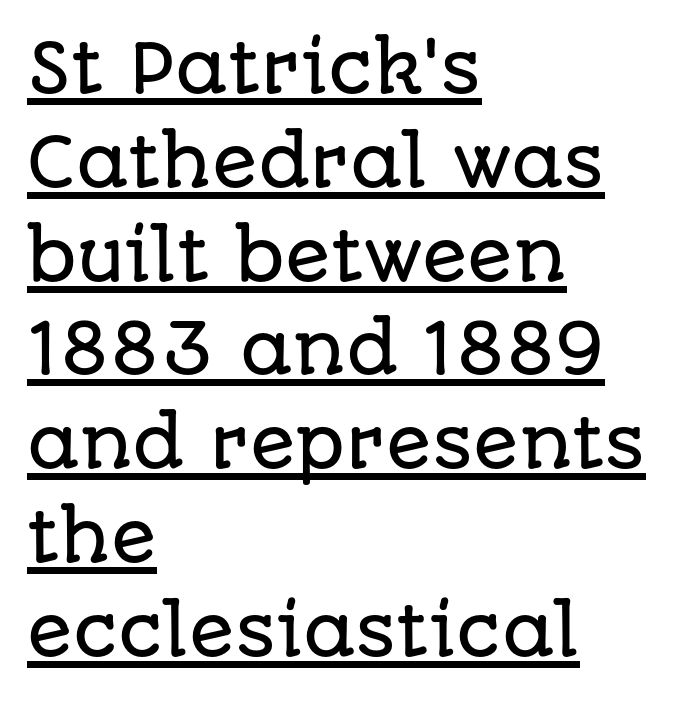
Q: Is the text italic (slanted)? A: No, it is upright.
Q: Is the typeface a serif or a sans-serif typeface? A: Sans-serif.
Q: Is the text underlined? A: Yes.
Q: How is the paragraph aligned? A: Left-aligned.
Q: Is the spacing between letters normal or unusually wide? A: Normal.
Q: Is the spacing between lines tight, normal or loose? A: Normal.
Q: Width (condensed, normal, or wide)? A: Normal.
Q: Stroke contrast? A: Low.
Q: x-height? A: Large.
Q: Monospaced? A: No.
